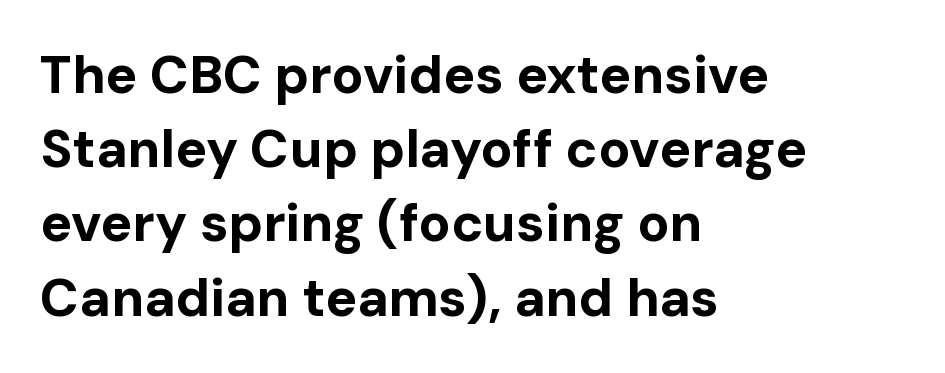
The image shows 53 px bold sans-serif type, upright; set left-aligned, normal line spacing (1.4x), normal letter spacing, not underlined; low stroke contrast and a medium x-height.
